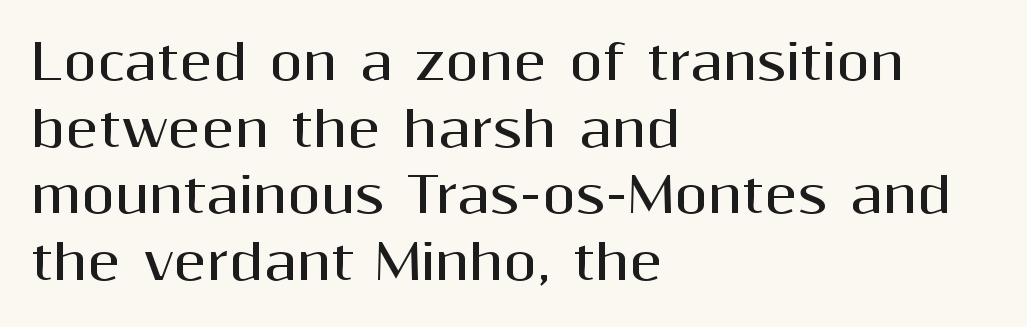
The image shows 48 px bold sans-serif type, upright; set left-aligned, normal line spacing (1.39x), normal letter spacing, not underlined; medium stroke contrast and a medium x-height.
